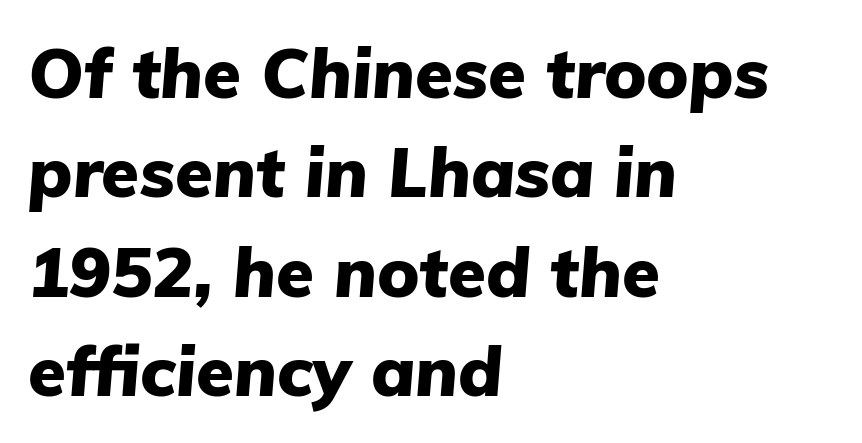
The image shows 69 px heavy type, italic (leaning right); set left-aligned, normal line spacing (1.44x), normal letter spacing, not underlined; low stroke contrast and a medium x-height.
